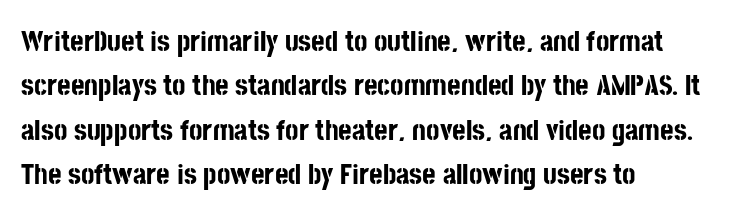
{"serif": "no", "italic": "no", "bold": "yes", "weight": "bold", "width": "condensed", "stroke_contrast": "low", "x_height": "large", "monospaced": "no", "underline": "no", "align": "left", "line_spacing": "normal", "line_spacing_ratio": 1.53, "letter_spacing": "normal", "letter_spacing_em": 0.0, "glyph_px": 29}
